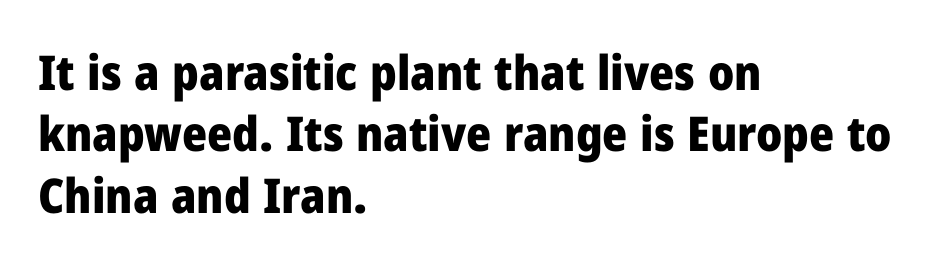
The line-height multiplier appears to be the usual default. Alignment: flush left. Character widths vary here, with narrow letters taking less room than wide ones. Check where the strokes stop: nothing finishes them off — pure sans. You'd pick this weight for a headline — it's a proper bold. You can tell it's not italic because the verticals are truly vertical.
